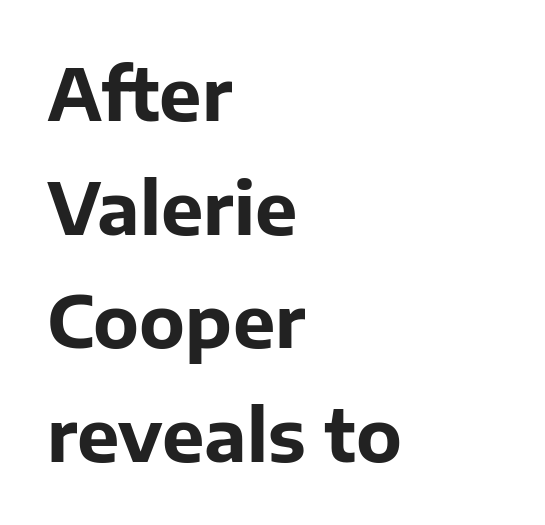
{"serif": "no", "italic": "no", "bold": "yes", "weight": "bold", "width": "normal", "stroke_contrast": "low", "x_height": "medium", "monospaced": "no", "underline": "no", "align": "left", "line_spacing": "normal", "line_spacing_ratio": 1.6, "letter_spacing": "normal", "letter_spacing_em": 0.0, "glyph_px": 71}
